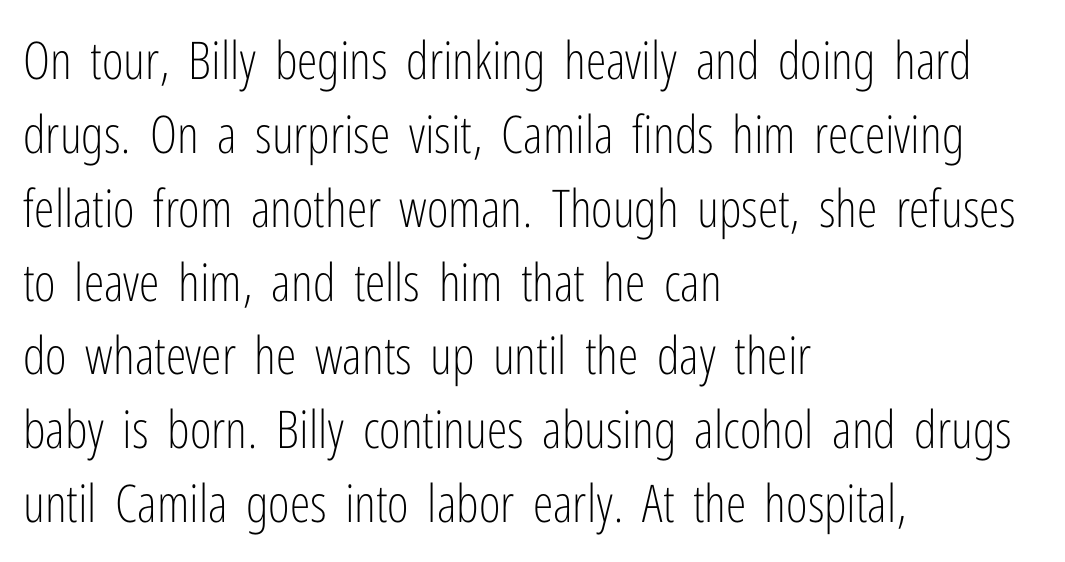
Here the designer chose a conventional face with non-uniform glyph widths. Grotesque or geometric, the face here clearly has no serifs. Typeset ragged right — the left edge is the straight one. The baseline area is clear. A typesetter would call this leading conventional body-copy spacing.
